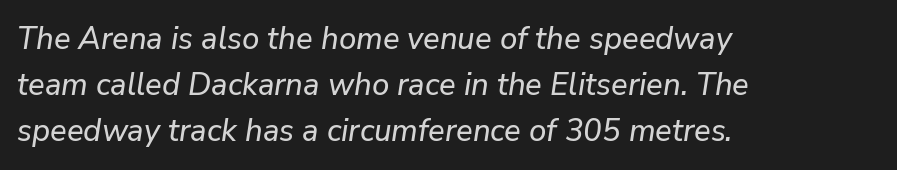
The image shows 31 px text type, italic (leaning right); set left-aligned, normal line spacing (1.49x), normal letter spacing, not underlined; low stroke contrast and a medium x-height.
